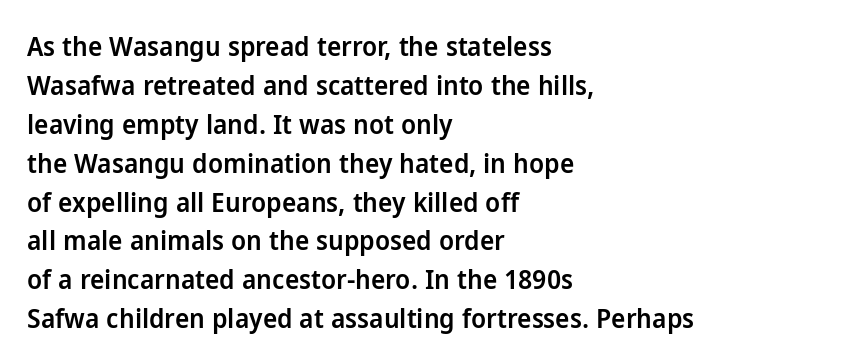
The image shows 27 px text type, upright; set left-aligned, normal line spacing (1.44x), normal letter spacing, not underlined.
